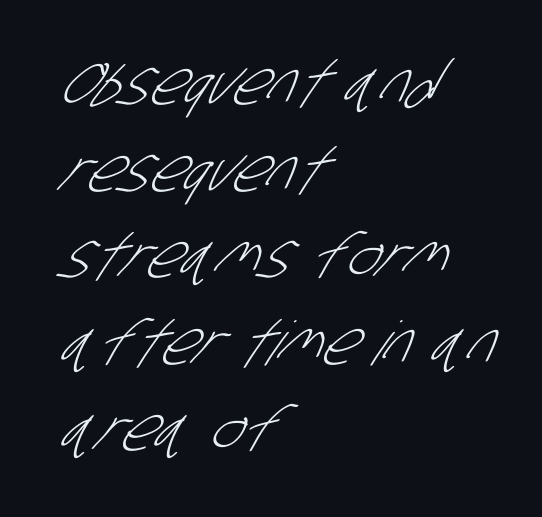
Q: Is the text bold? A: No.
Q: Is the typeface a serif or a sans-serif typeface? A: Sans-serif.
Q: Is the text underlined? A: No.
Q: How is the paragraph aligned? A: Left-aligned.
Q: Is the spacing between letters normal or unusually wide? A: Normal.
Q: Is the spacing between lines tight, normal or loose? A: Normal.
Q: Width (condensed, normal, or wide)? A: Condensed.
Q: Stroke contrast? A: Low.
Q: x-height? A: Large.
Q: Monospaced? A: No.
